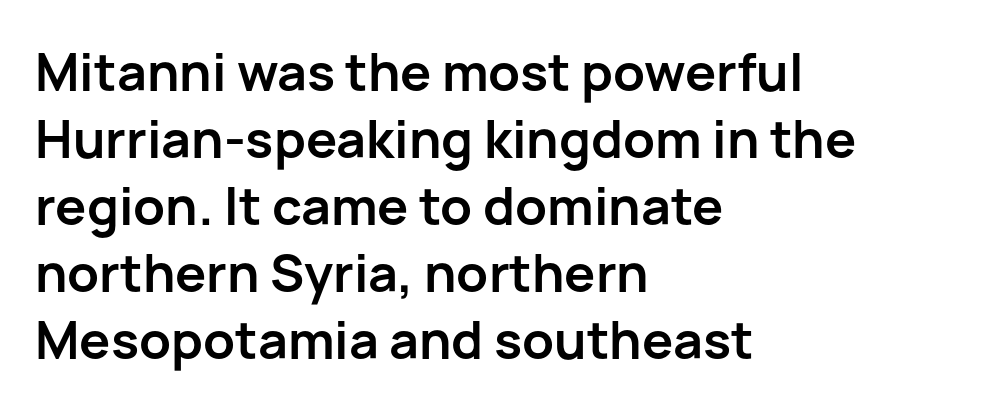
Caption: standard tracking, unaltered. Is the type bold? Yes — the strokes are clearly thick and heavy. Each letter keeps its own natural width here, so spacing adapts to shape. Vertical strokes here are truly vertical. A typesetter would call this leading conventional body-copy spacing.
